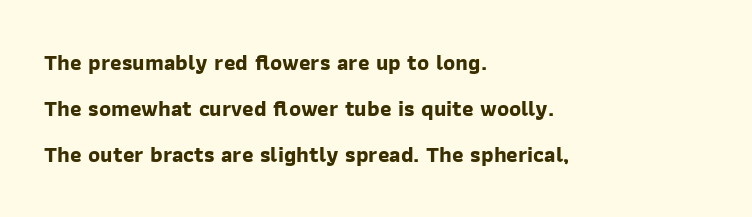
{"bold": "yes", "underline": "no", "align": "left", "line_spacing": "loose", "line_spacing_ratio": 2.1, "letter_spacing": "normal", "letter_spacing_em": 0.0, "glyph_px": 22}
